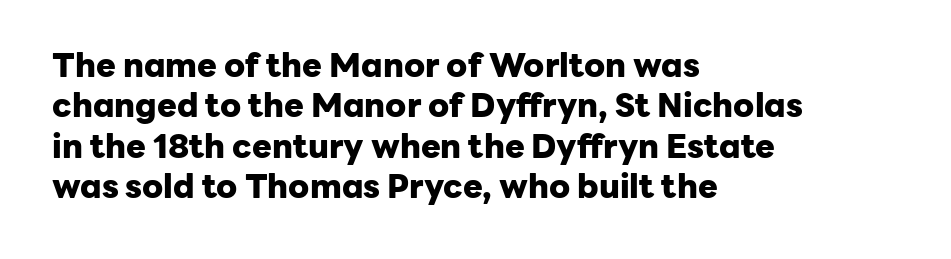
The sample has been set heavy, in full bold. These lines are set flush left with a ragged right edge. The letters sit at their default tracking, neither squeezed nor spread. Character widths vary here, with narrow letters taking less room than wide ones. Style check: upright. Only glyphs here, with clear space below each row.
